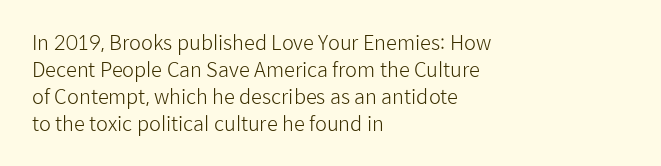
Q: Is the text bold? A: No.
Q: Is the text italic (slanted)? A: No, it is upright.
Q: Is the text underlined? A: No.
Q: How is the paragraph aligned? A: Left-aligned.
Q: Is the spacing between letters normal or unusually wide? A: Normal.
Q: Is the spacing between lines tight, normal or loose? A: Normal.
